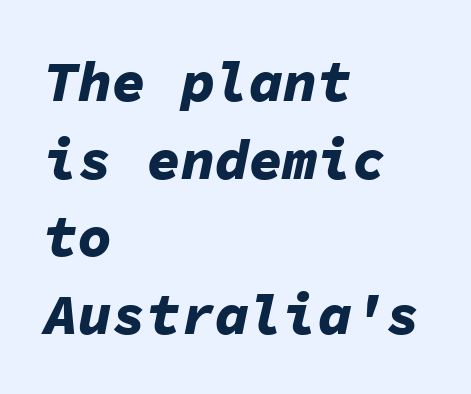
Weight check: bold — yes, fully. Line spacing here is normal. Descenders hang freely into open space. When letters slant like this, we call the style italic.
